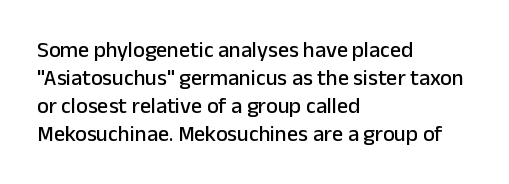
The image shows 22 px text type, upright; set left-aligned, normal line spacing (1.28x), normal letter spacing, not underlined.
